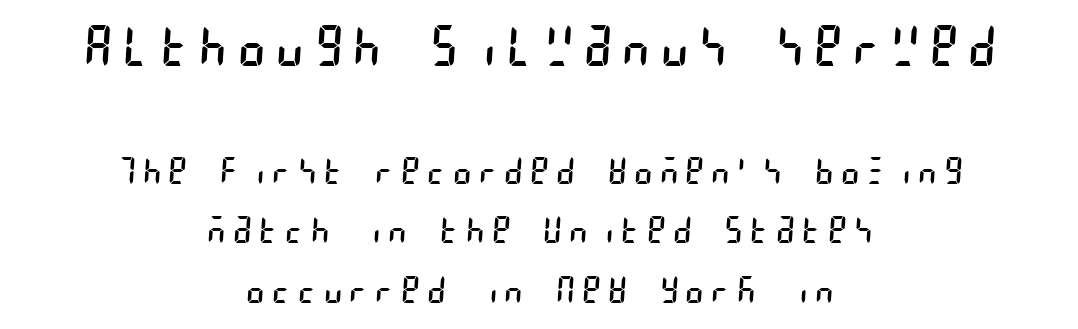
The image shows 55 px regular-weight, condensed sans-serif type; set centered, normal line spacing (1.61x), unusually wide letter spacing (+0.23 em), not underlined; the first (top) block is 1.49x larger; low stroke contrast and a large x-height.
